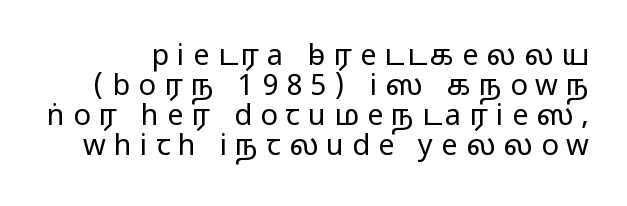
{"serif": "no", "italic": "no", "width": "wide", "stroke_contrast": "medium", "monospaced": "no", "underline": "no", "line_spacing": "tight", "line_spacing_ratio": 1.04, "letter_spacing": "wide", "letter_spacing_em": 0.28, "glyph_px": 29}
